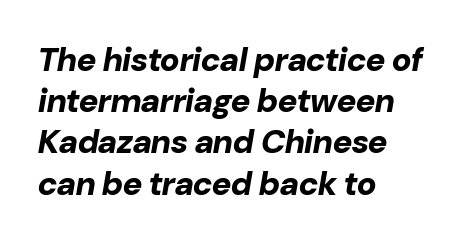
Yep, that's italic — everything's leaning. Every row of glyphs begins at an identical x-position on the left. The type is set solid horizontally, with unmodified tracking. Does the leading feel generous? No, just average. Bold? Absolutely — the strokes are thick and heavy. The area under the type is left untouched.
